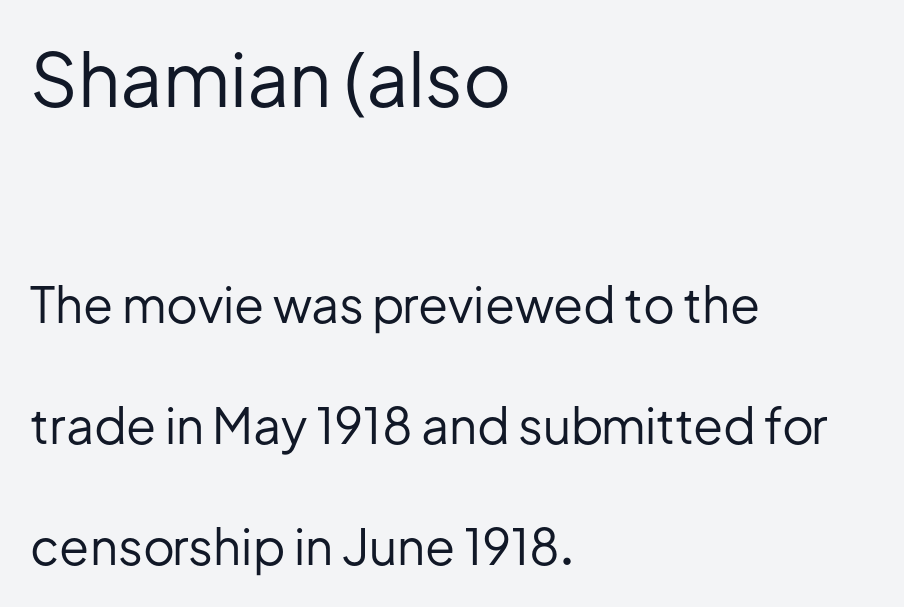
The characters display no serif detailing; their extremities are plain. This sample has the flowing, uneven cadence of proportional lettering. The typography opts for an upright posture over an oblique one. Weight: in the light-to-regular range. Decoration check: the copy has no underline. Layout note: lines flush left.
